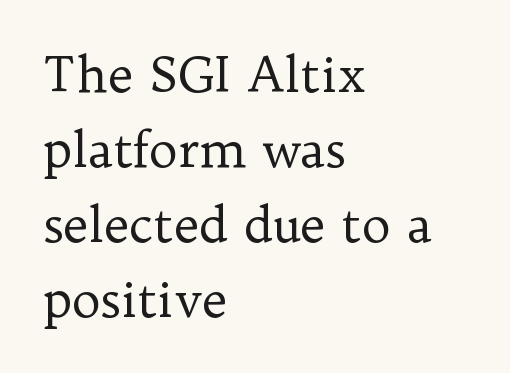
Q: Is the text bold? A: No.
Q: Is the text italic (slanted)? A: No, it is upright.
Q: Is the typeface a serif or a sans-serif typeface? A: Serif.
Q: Is the text underlined? A: No.
Q: How is the paragraph aligned? A: Left-aligned.
Q: Is the spacing between letters normal or unusually wide? A: Normal.
Q: Is the spacing between lines tight, normal or loose? A: Normal.
Q: Width (condensed, normal, or wide)? A: Normal.
Q: Stroke contrast? A: Low.
Q: x-height? A: Medium.
Q: Monospaced? A: No.
